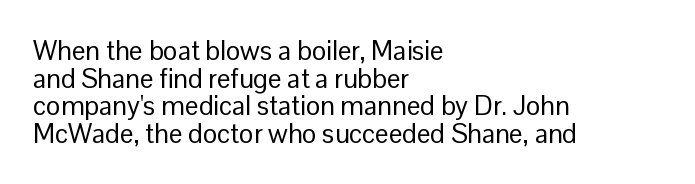
Q: Is the text bold? A: No.
Q: Is the text italic (slanted)? A: No, it is upright.
Q: Is the text underlined? A: No.
Q: How is the paragraph aligned? A: Left-aligned.
Q: Is the spacing between letters normal or unusually wide? A: Normal.
Q: Is the spacing between lines tight, normal or loose? A: Tight.
